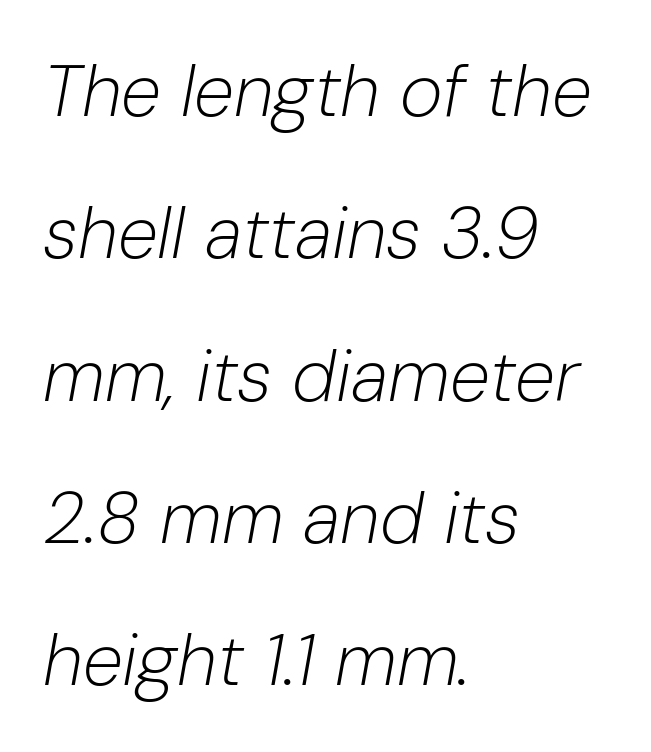
The image shows 73 px light type, italic (leaning right); set left-aligned, loose line spacing (1.95x), normal letter spacing, not underlined; low stroke contrast and a medium x-height.
